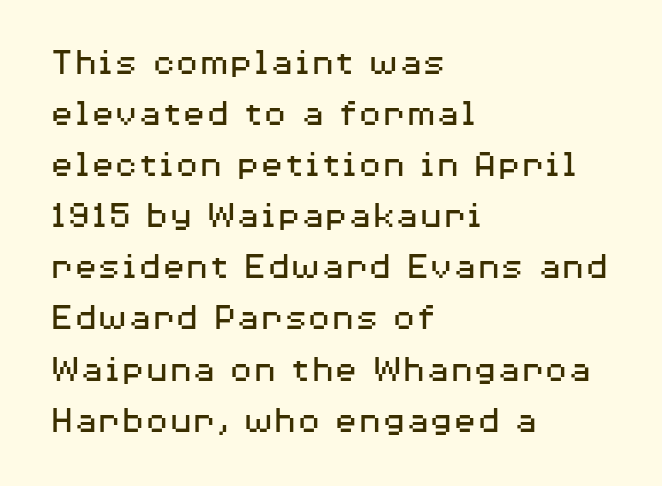
Q: Is the text bold? A: No.
Q: Is the text italic (slanted)? A: No, it is upright.
Q: Is the typeface a serif or a sans-serif typeface? A: Sans-serif.
Q: Is the text underlined? A: No.
Q: How is the paragraph aligned? A: Left-aligned.
Q: Is the spacing between letters normal or unusually wide? A: Normal.
Q: Is the spacing between lines tight, normal or loose? A: Normal.
Q: Width (condensed, normal, or wide)? A: Wide.
Q: Stroke contrast? A: Medium.
Q: x-height? A: Medium.
Q: Monospaced? A: No.
